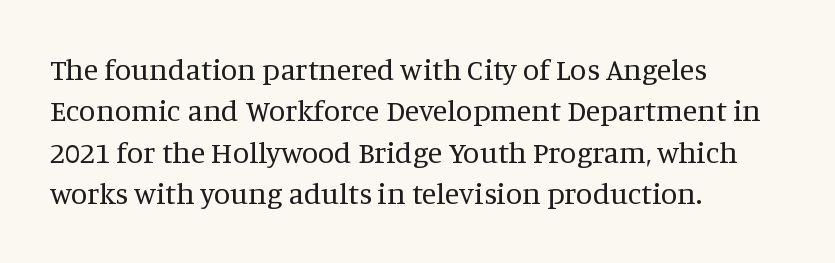
{"serif": "yes", "italic": "no", "bold": "no", "weight": "regular", "width": "normal", "stroke_contrast": "medium", "x_height": "large", "monospaced": "no", "underline": "no", "align": "left", "line_spacing": "normal", "line_spacing_ratio": 1.38, "letter_spacing": "normal", "letter_spacing_em": 0.0, "glyph_px": 30}
